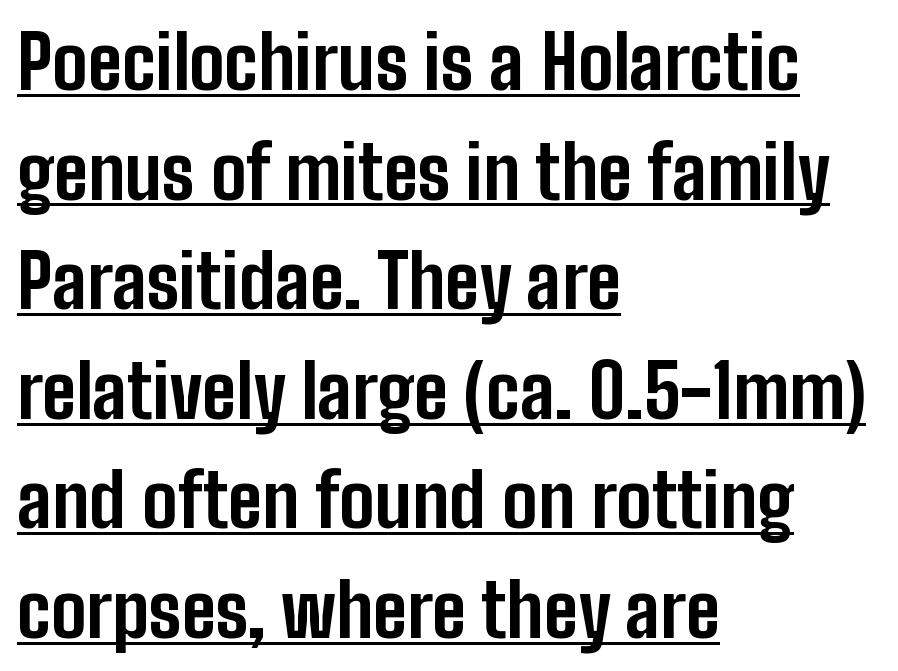
{"serif": "no", "italic": "no", "bold": "yes", "weight": "bold", "width": "condensed", "stroke_contrast": "low", "x_height": "medium", "monospaced": "no", "underline": "yes", "align": "left", "line_spacing": "normal", "line_spacing_ratio": 1.48, "letter_spacing": "normal", "letter_spacing_em": 0.0, "glyph_px": 74}
